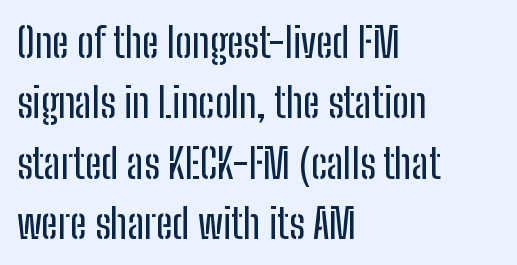
{"serif": "no", "italic": "no", "width": "condensed", "stroke_contrast": "low", "x_height": "medium", "monospaced": "no", "underline": "no", "align": "left", "line_spacing": "normal", "line_spacing_ratio": 1.47, "letter_spacing": "normal", "letter_spacing_em": 0.0, "glyph_px": 41}
